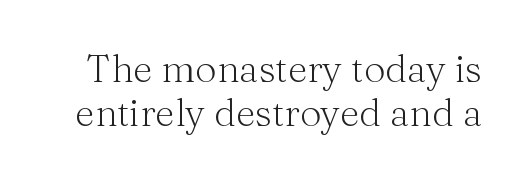
Bold? No — there's no thickening of the strokes. Proportional: the letters do not fall into vertical columns. Posture: vertical. The baseline area is clear.
